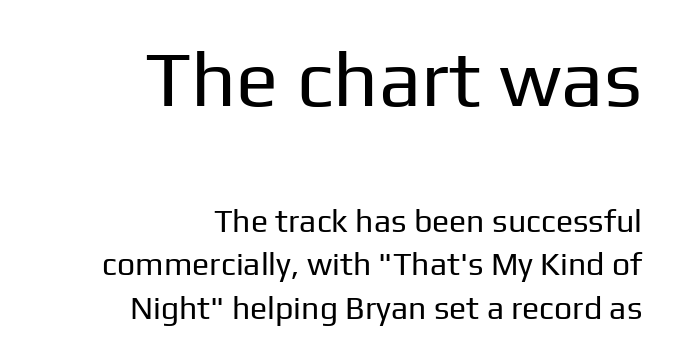
Q: Is the text bold? A: No.
Q: Is the text italic (slanted)? A: No, it is upright.
Q: Is the typeface a serif or a sans-serif typeface? A: Sans-serif.
Q: Is the text underlined? A: No.
Q: How is the paragraph aligned? A: Right-aligned.
Q: Is the spacing between letters normal or unusually wide? A: Normal.
Q: Is the spacing between lines tight, normal or loose? A: Normal.
Q: Which block of text is set in a larger size, the first (top) or the second (bottom)? A: The first (top) one.
Q: Width (condensed, normal, or wide)? A: Normal.
Q: Stroke contrast? A: Low.
Q: x-height? A: Medium.
Q: Monospaced? A: No.
